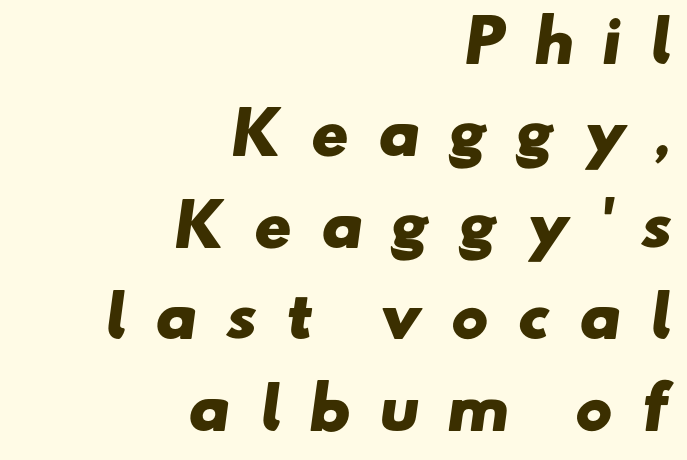
{"serif": "no", "bold": "yes", "weight": "heavy", "width": "wide", "stroke_contrast": "low", "x_height": "small", "monospaced": "no", "underline": "no", "align": "right", "line_spacing": "normal", "line_spacing_ratio": 1.61, "letter_spacing": "wide", "letter_spacing_em": 0.48, "glyph_px": 57}
